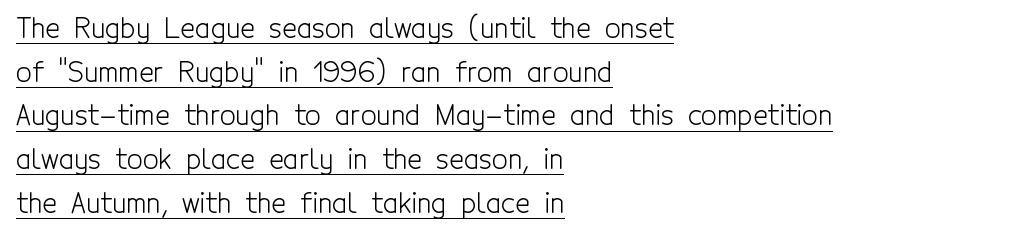
Glyph-to-glyph distance matches everyday printed text. Stroke thickness stays within the range of a standard reading face or lighter. The rows are spaced the way most documents space them. Posture: vertical. Looks like someone drew a line under every word here. Horizontal alignment here is leftward, the default for most running prose.
